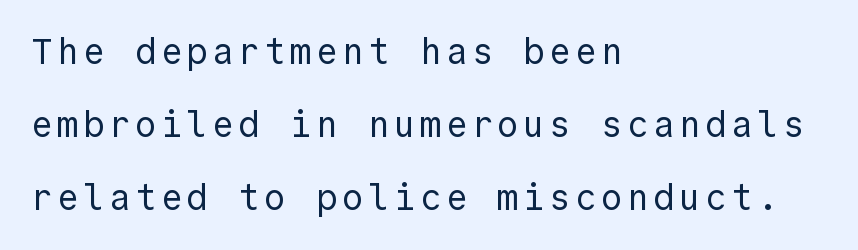
{"serif": "no", "italic": "no", "bold": "no", "weight": "regular", "width": "normal", "x_height": "medium", "monospaced": "yes", "underline": "no", "align": "left", "line_spacing": "loose", "line_spacing_ratio": 2.03, "glyph_px": 36}
